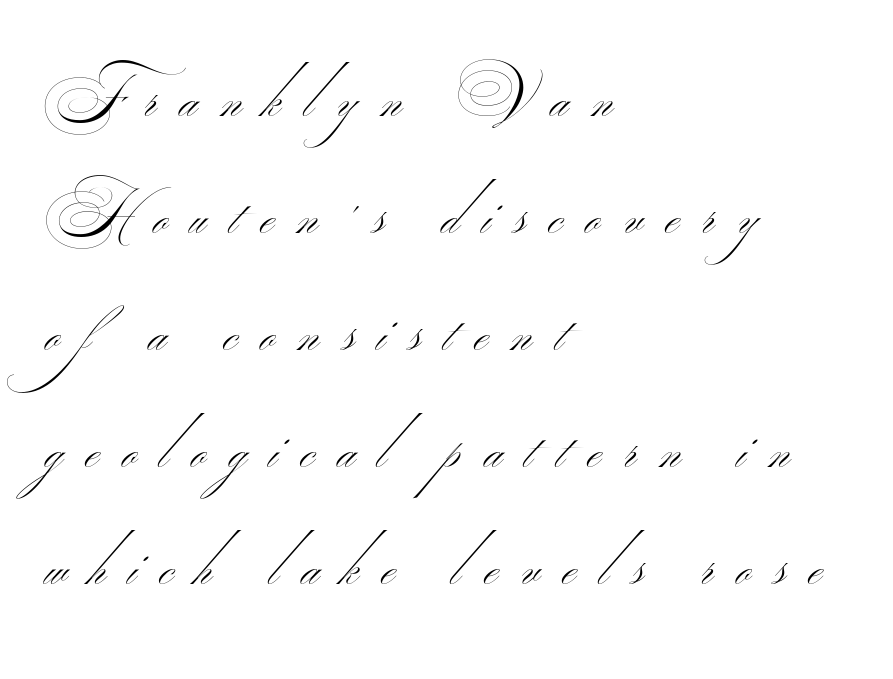
Note the varied advance widths — an 'i' is clearly narrower than an 'm'. The font sits on the lighter half of the weight spectrum, regular included. Serifs: no, the terminals of the letterforms are clean. You could only call the tracking loose — the letters float apart. The leading is generous, giving the passage an open texture. In CSS terms this would be text-align: left.
